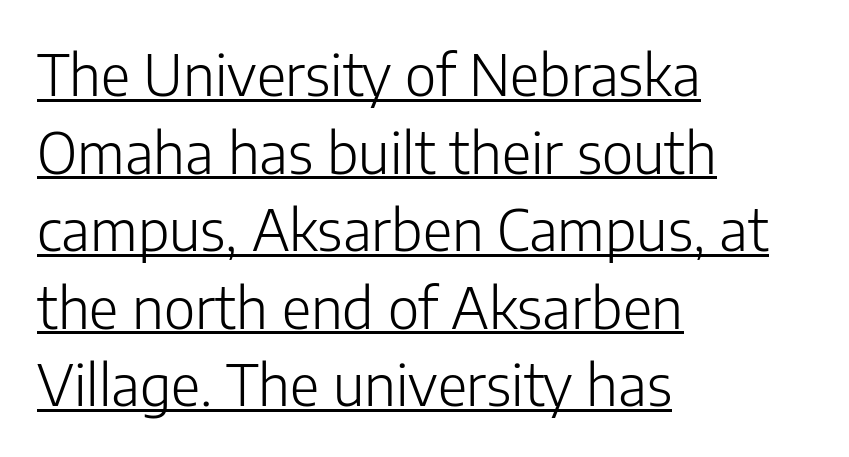
The image shows 57 px light sans-serif type, upright; set left-aligned, normal line spacing (1.36x), normal letter spacing, underlined; low stroke contrast and a medium x-height.
